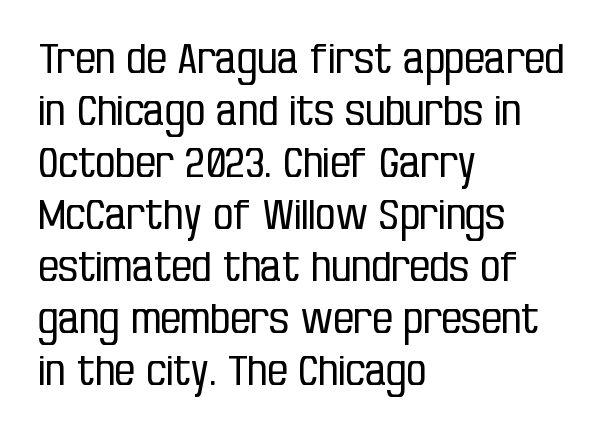
{"serif": "no", "italic": "no", "bold": "no", "weight": "regular", "width": "condensed", "stroke_contrast": "low", "x_height": "large", "monospaced": "no", "underline": "no", "align": "left", "line_spacing": "normal", "line_spacing_ratio": 1.3, "letter_spacing": "normal", "letter_spacing_em": 0.0, "glyph_px": 40}
